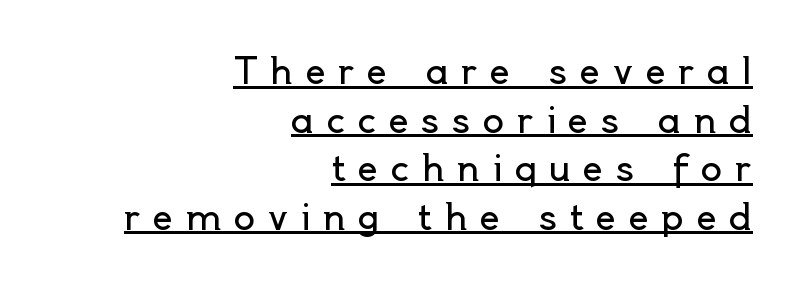
Horizontal alignment here is rightward, an uncommon choice for prose. Inter-character spacing is expanded well beyond the font's built-in metrics. Proportional: the letters do not fall into vertical columns. Every character sits straight up, as roman type does. Weight: regular or lighter.
